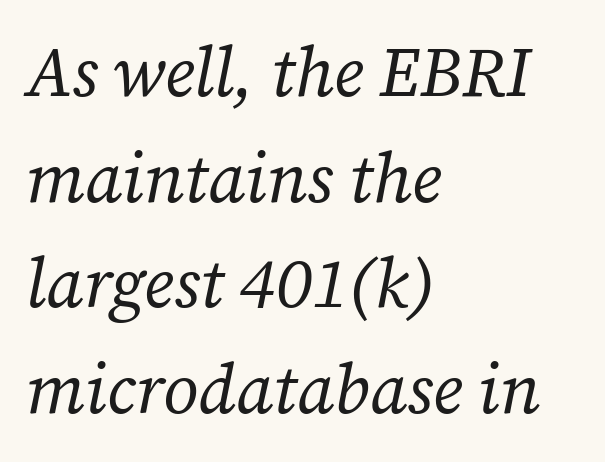
{"serif": "yes", "italic": "yes", "lean": "right", "slant_degrees": 12, "bold": "no", "weight": "regular", "width": "normal", "stroke_contrast": "low", "x_height": "medium", "monospaced": "no", "underline": "no", "align": "left", "line_spacing": "normal", "line_spacing_ratio": 1.53, "letter_spacing": "normal", "letter_spacing_em": 0.0, "glyph_px": 69}
